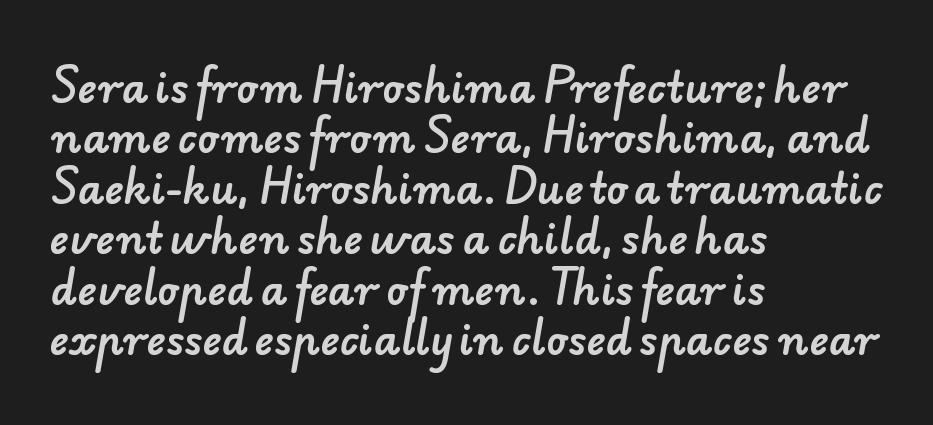
{"serif": "no", "width": "normal", "stroke_contrast": "low", "x_height": "small", "monospaced": "no", "underline": "no", "align": "left", "line_spacing_ratio": 1.23, "letter_spacing": "normal", "letter_spacing_em": 0.0, "glyph_px": 41}
